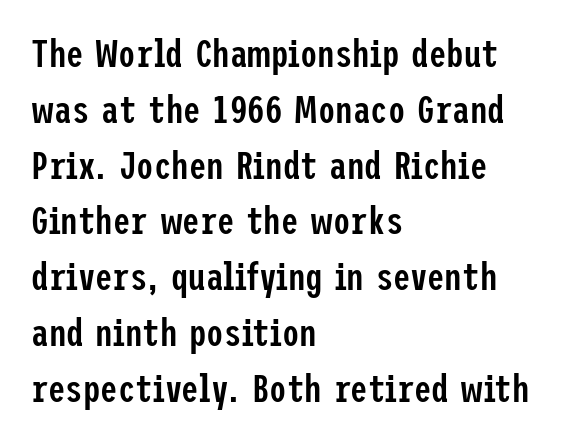
Rows of type keep a routine distance in the vertical direction. Letterform terminals end flat and unadorned throughout the passage. Plain, unruled lines of type. The strokes are fattened partway — semibold, not bold. This sample uses an upright cut, with every glyph sitting square on the baseline.
